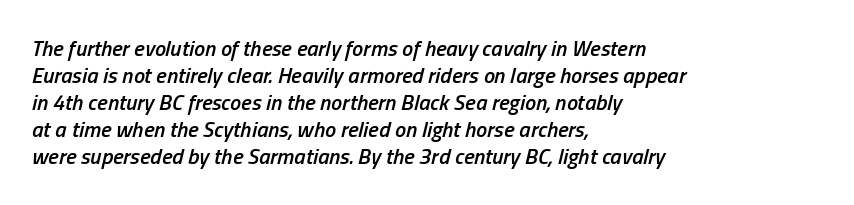
{"italic": "yes", "lean": "right", "slant_degrees": 13, "bold": "semi", "underline": "no", "align": "left", "line_spacing_ratio": 1.23, "letter_spacing": "normal", "letter_spacing_em": 0.0, "glyph_px": 22}
